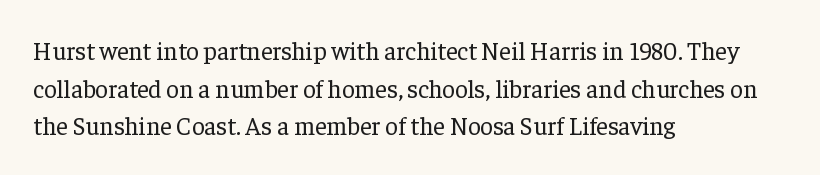
{"italic": "no", "bold": "no", "underline": "no", "align": "left", "line_spacing": "normal", "line_spacing_ratio": 1.51, "letter_spacing": "normal", "letter_spacing_em": 0.0, "glyph_px": 25}
